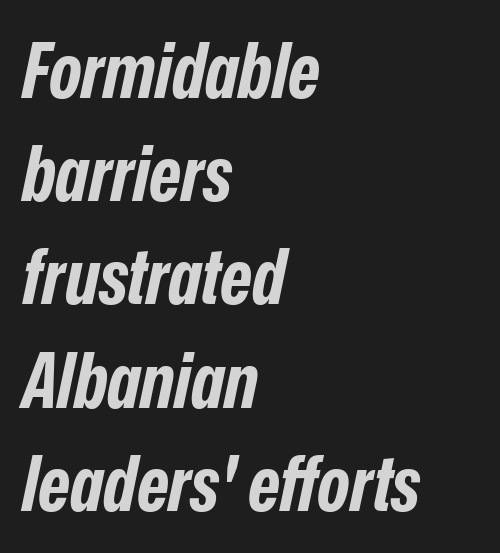
Q: Is the text bold? A: Yes.
Q: Is the text italic (slanted)? A: Yes, it leans right by about 12 degrees.
Q: Is the text underlined? A: No.
Q: How is the paragraph aligned? A: Left-aligned.
Q: Is the spacing between letters normal or unusually wide? A: Normal.
Q: Is the spacing between lines tight, normal or loose? A: Normal.
Q: Width (condensed, normal, or wide)? A: Condensed.
Q: Stroke contrast? A: Low.
Q: x-height? A: Medium.
Q: Monospaced? A: No.
